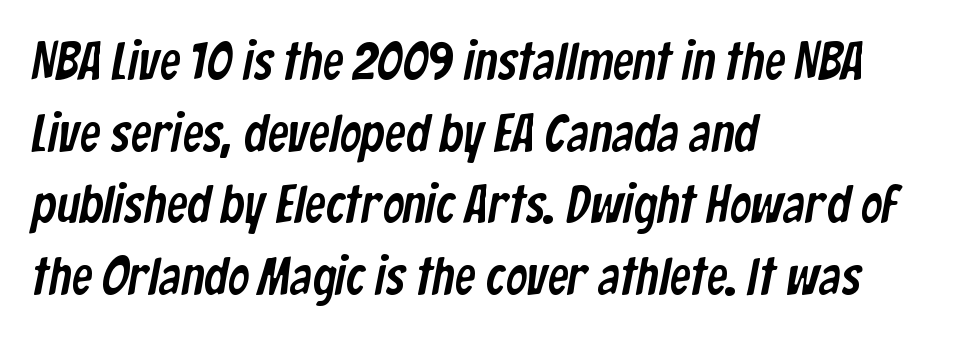
The image shows 53 px condensed sans-serif type; set left-aligned, normal line spacing (1.35x), normal letter spacing, not underlined; low stroke contrast and a medium x-height.
